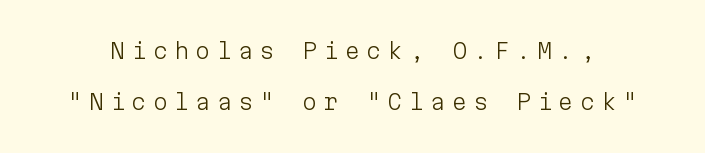
The font is comparable to plain body text, perhaps lighter. Tracking here is generous; glyphs stand well apart from one another. What's the leading like? Stretched, with rows far apart. The specimen reads as upright at a glance.
